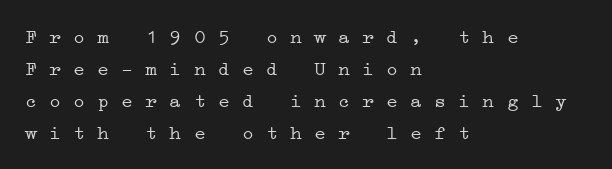
Q: Is the text bold? A: No.
Q: Is the text underlined? A: No.
Q: How is the paragraph aligned? A: Left-aligned.
Q: Is the spacing between letters normal or unusually wide? A: Normal.
Q: Is the spacing between lines tight, normal or loose? A: Normal.
